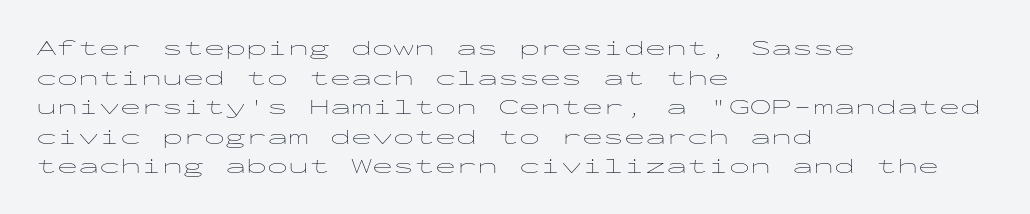
Quick note: underline off. Do the letters lean? They stand straight. The text block is weighted toward the left margin, trailing off unevenly rightward. This rendering leaves character spacing at its baseline value. Vertical spacing — default.
